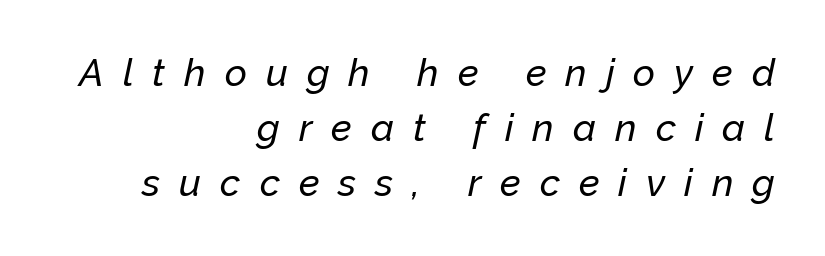
Q: Is the text italic (slanted)? A: Yes, it leans right by about 12 degrees.
Q: Is the text underlined? A: No.
Q: How is the paragraph aligned? A: Right-aligned.
Q: Is the spacing between letters normal or unusually wide? A: Unusually wide.
Q: Is the spacing between lines tight, normal or loose? A: Normal.
Q: Width (condensed, normal, or wide)? A: Normal.
Q: Stroke contrast? A: Low.
Q: x-height? A: Medium.
Q: Monospaced? A: No.
